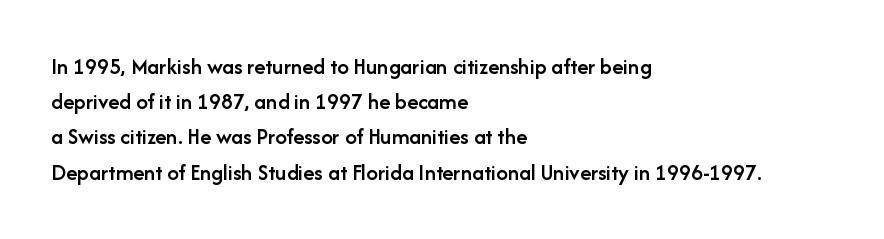
Summary of weight: moderately heavy, a semibold. You could call the tracking neutral — neither tight nor loose. Unmarked baselines from the first word to the last. Quick note: interline space is typical.
